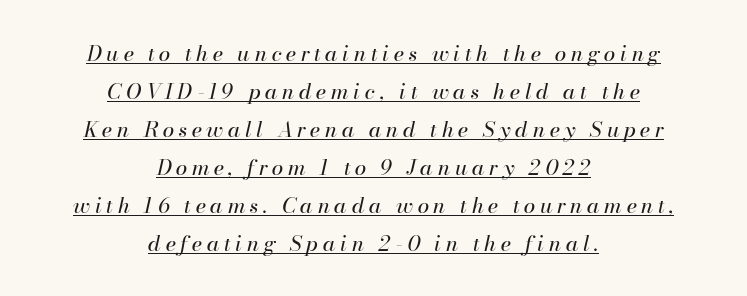
The image shows 21 px text type, italic (leaning right); set centered, line spacing 1.81x, unusually wide letter spacing (+0.22 em), underlined.
